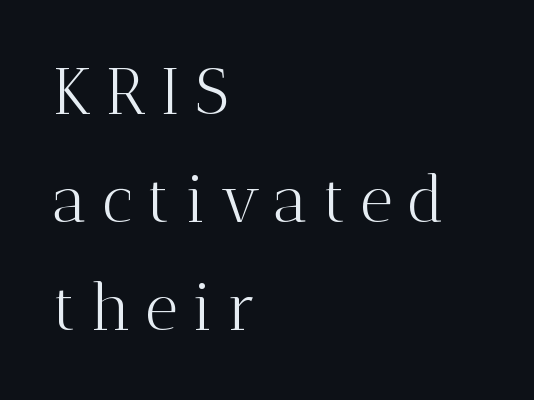
{"serif": "yes", "italic": "no", "bold": "no", "weight": "light", "width": "normal", "stroke_contrast": "medium", "x_height": "medium", "monospaced": "no", "underline": "no", "align": "left", "line_spacing": "normal", "line_spacing_ratio": 1.69, "letter_spacing": "wide", "letter_spacing_em": 0.23, "glyph_px": 64}
